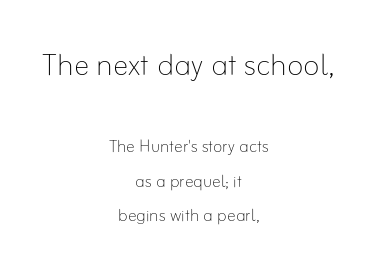
The image shows 39 px thin type, upright; set centered, normal line spacing (1.58x), normal letter spacing, not underlined; the first (top) block is 1.77x larger; low stroke contrast and a small x-height.
